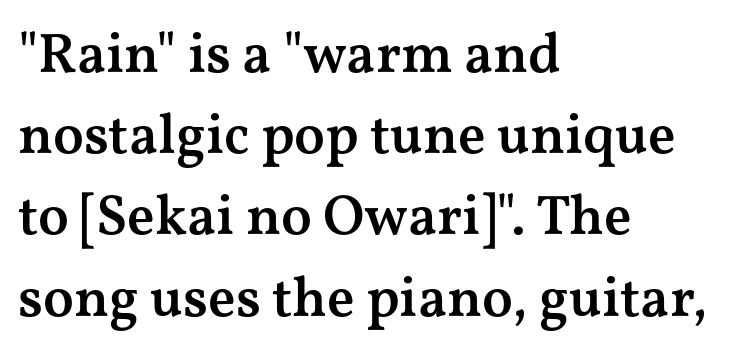
{"serif": "yes", "italic": "no", "bold": "semi", "weight": "semibold", "width": "wide", "stroke_contrast": "medium", "x_height": "medium", "monospaced": "no", "underline": "no", "align": "left", "line_spacing": "normal", "line_spacing_ratio": 1.45, "letter_spacing": "normal", "letter_spacing_em": 0.0, "glyph_px": 56}
